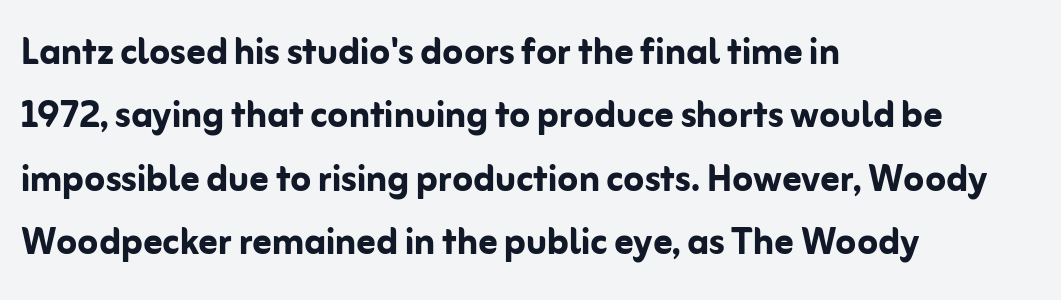
The image shows 47 px semibold sans-serif type, upright; set left-aligned, normal line spacing (1.35x), normal letter spacing, not underlined; low stroke contrast and a medium x-height.
